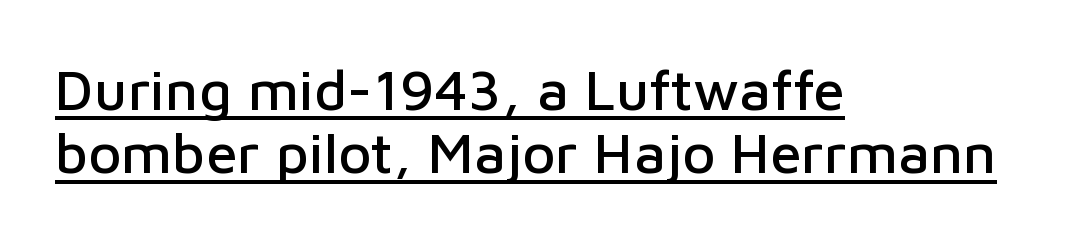
Notice how the stems are strictly vertical — no italics here. Each word holds together tightly as a unit, with standard inter-letter gaps. These lines are set flush left with a ragged right edge. This block would grow much taller if given ordinary leading; it's compressed now. The string is rendered with underlining switched on.
